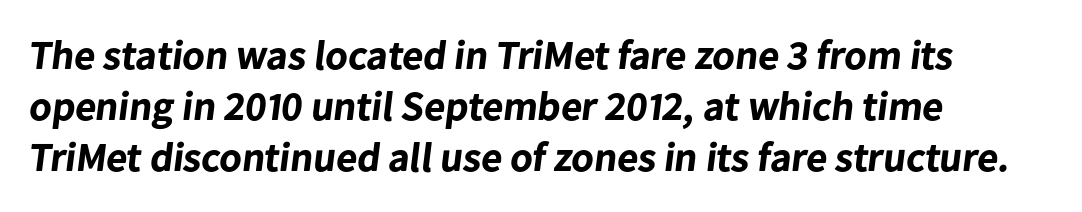
{"serif": "no", "bold": "yes", "weight": "bold", "width": "normal", "stroke_contrast": "low", "x_height": "medium", "monospaced": "no", "underline": "no", "align": "left", "line_spacing": "normal", "line_spacing_ratio": 1.25, "letter_spacing": "normal", "letter_spacing_em": 0.0, "glyph_px": 41}
